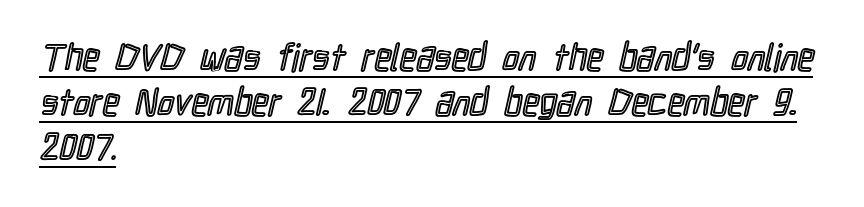
Q: Is the text italic (slanted)? A: Yes.
Q: Is the text underlined? A: Yes.
Q: How is the paragraph aligned? A: Left-aligned.
Q: Is the spacing between letters normal or unusually wide? A: Normal.
Q: Width (condensed, normal, or wide)? A: Condensed.
Q: x-height? A: Medium.
Q: Monospaced? A: No.
